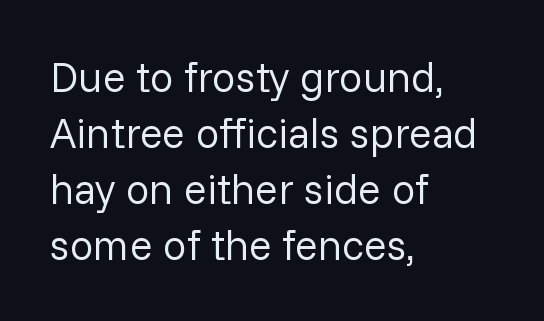
Regarding serifs, this sample does without them. You could not count columns in this text — the font is proportionally spaced. Ordinary non-slanted type is in use. The characters are drawn with everyday or finer stroke widths.
